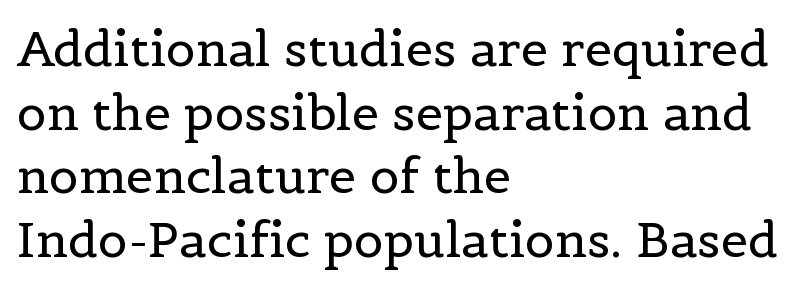
The passage shown stacks its lines at a standard gap. Italic: no, the glyphs are upright roman. The strokes are not fattened; the text isn't bold. Do the characters align in a grid? No, the font is proportional.
